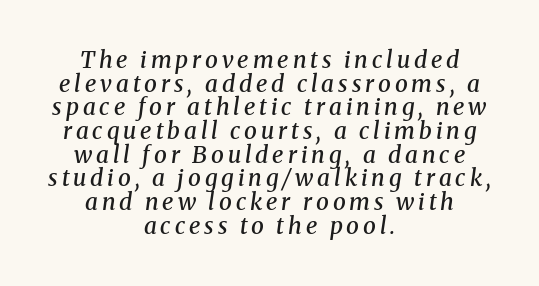
The baseline area is clear. Style check: oblique. If you measured baseline to baseline, you'd find a short distance. Casual observation: everything's sitting right in the middle.
